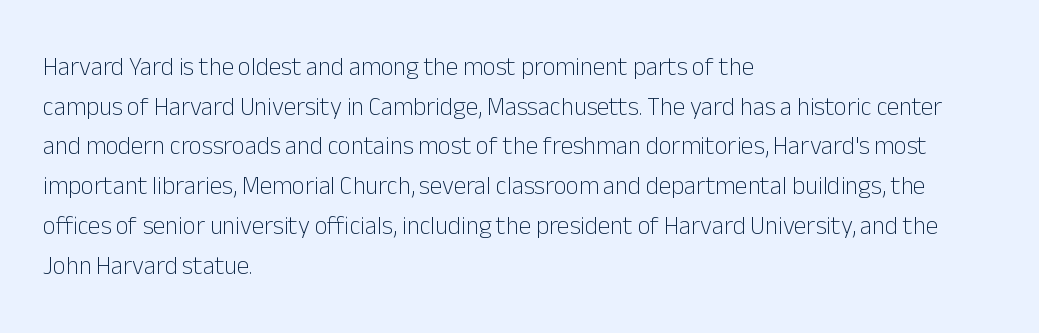
{"italic": "no", "bold": "no", "underline": "no", "align": "left", "line_spacing": "normal", "line_spacing_ratio": 1.59, "letter_spacing": "normal", "letter_spacing_em": 0.0, "glyph_px": 25}
